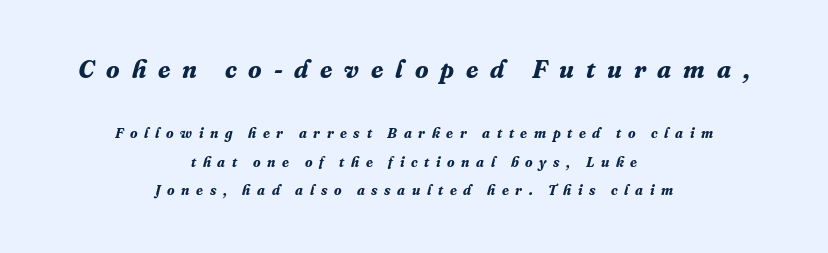
The image shows 25 px bold type, italic (leaning right); set centered, loose line spacing (2.04x), unusually wide letter spacing (+0.47 em), not underlined; the first (top) block is 1.79x larger.
